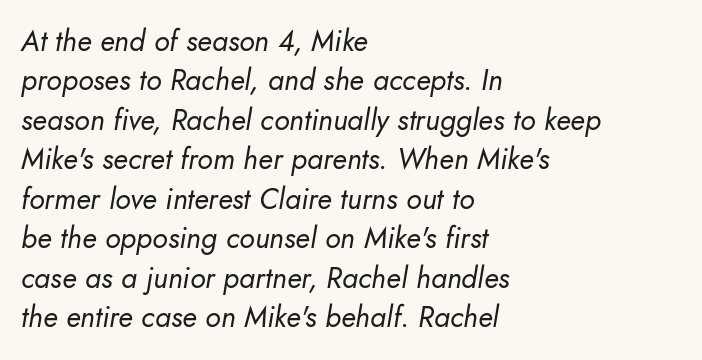
Q: Is the text bold? A: No.
Q: Is the text italic (slanted)? A: Yes, it leans right by about 10 degrees.
Q: Is the text underlined? A: No.
Q: How is the paragraph aligned? A: Left-aligned.
Q: Is the spacing between letters normal or unusually wide? A: Normal.
Q: Is the spacing between lines tight, normal or loose? A: Normal.
Q: Width (condensed, normal, or wide)? A: Normal.
Q: Stroke contrast? A: Low.
Q: x-height? A: Small.
Q: Monospaced? A: No.
